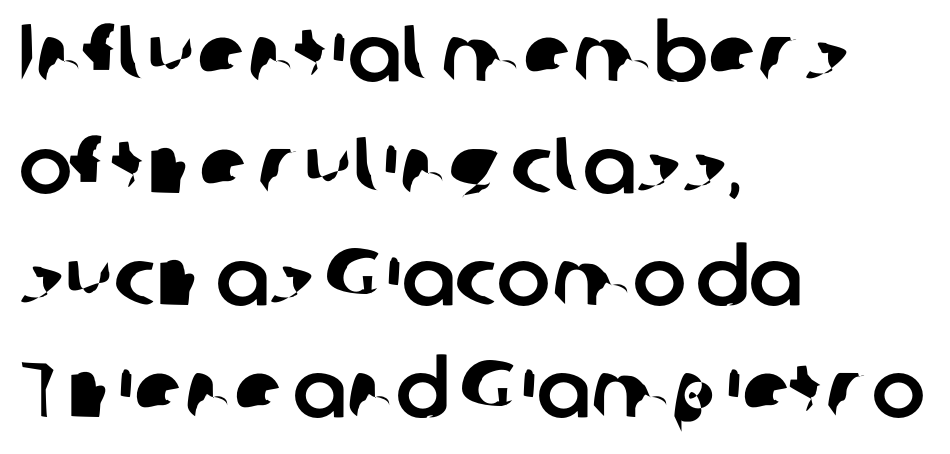
Q: Is the typeface a serif or a sans-serif typeface? A: Sans-serif.
Q: Is the text underlined? A: No.
Q: How is the paragraph aligned? A: Left-aligned.
Q: Is the spacing between letters normal or unusually wide? A: Normal.
Q: Is the spacing between lines tight, normal or loose? A: Normal.
Q: Width (condensed, normal, or wide)? A: Normal.
Q: Stroke contrast? A: Low.
Q: x-height? A: Medium.
Q: Monospaced? A: No.
